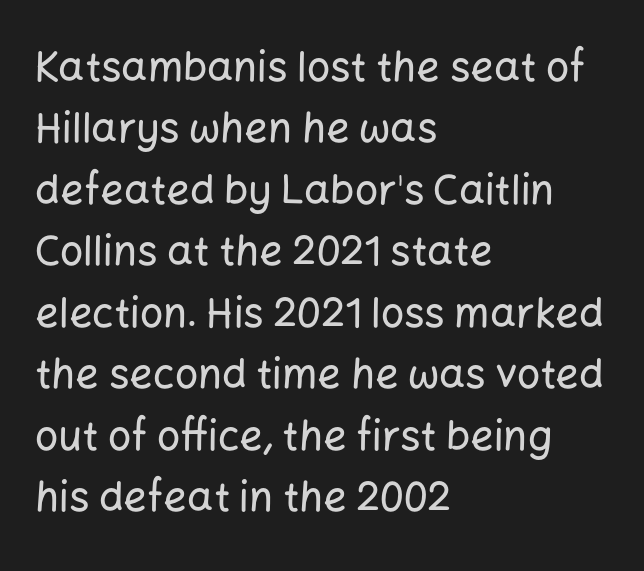
The image shows 41 px sans-serif type, upright; set left-aligned, normal line spacing (1.5x), normal letter spacing, not underlined; low stroke contrast and a medium x-height.
